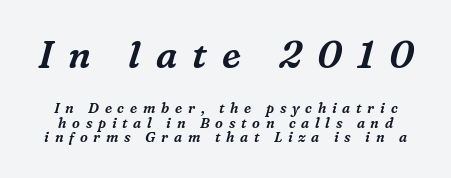
{"serif": "yes", "italic": "yes", "lean": "right", "slant_degrees": 16, "width": "normal", "stroke_contrast": "medium", "x_height": "medium", "monospaced": "no", "underline": "no", "line_spacing": "tight", "line_spacing_ratio": 1.04, "letter_spacing": "wide", "letter_spacing_em": 0.41, "larger_block": "first", "size_ratio": 2.64, "glyph_px": 37}
